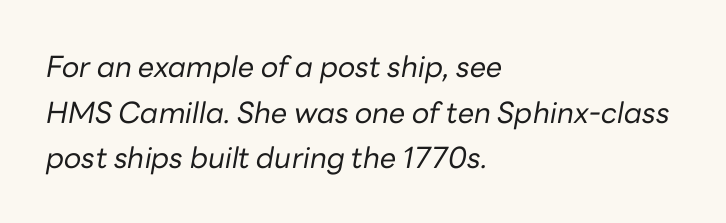
The image shows 29 px regular-weight type, italic (leaning right); set left-aligned, normal line spacing (1.57x), normal letter spacing, not underlined; low stroke contrast and a medium x-height.
